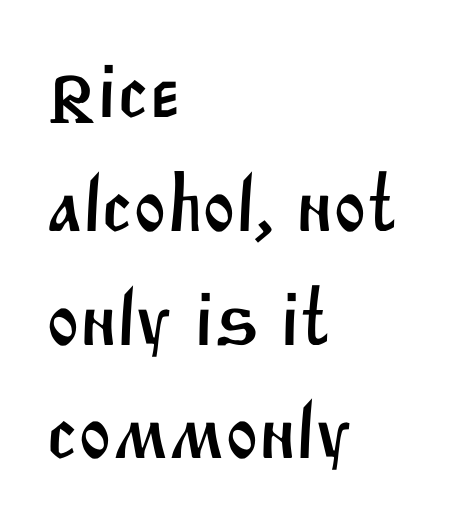
Q: Is the typeface a serif or a sans-serif typeface? A: Sans-serif.
Q: Is the text underlined? A: No.
Q: How is the paragraph aligned? A: Left-aligned.
Q: Is the spacing between letters normal or unusually wide? A: Normal.
Q: Is the spacing between lines tight, normal or loose? A: Normal.
Q: Width (condensed, normal, or wide)? A: Normal.
Q: Stroke contrast? A: Medium.
Q: x-height? A: Large.
Q: Monospaced? A: No.
